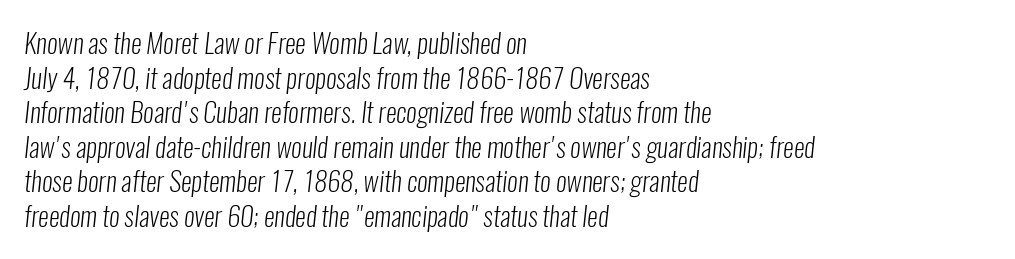
Q: Is the text bold? A: No.
Q: Is the text underlined? A: No.
Q: How is the paragraph aligned? A: Left-aligned.
Q: Is the spacing between letters normal or unusually wide? A: Normal.
Q: Is the spacing between lines tight, normal or loose? A: Normal.
